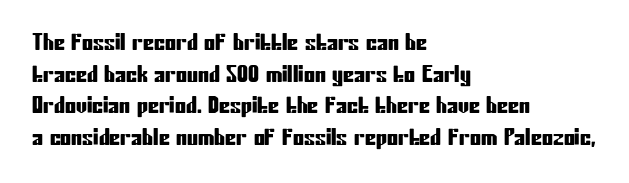
{"italic": "no", "underline": "no", "align": "left", "line_spacing": "normal", "line_spacing_ratio": 1.44, "letter_spacing": "normal", "letter_spacing_em": 0.0, "glyph_px": 22}
